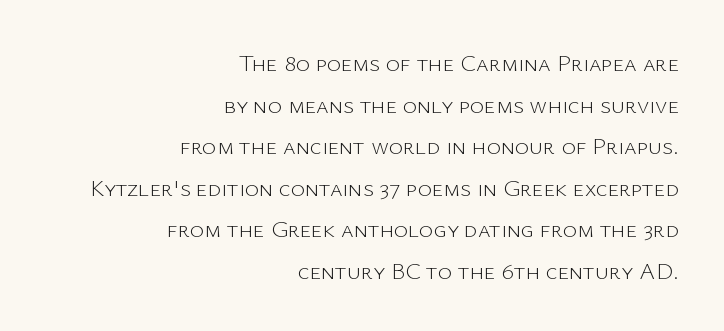
One-word summary of the alignment: right. No italicization has been applied; the sample stays upright. The weight tops out at a normal text grade. Any mark beneath the type? The region is blank. Nothing unusual about the tracking: characters are spaced as the font intends.
